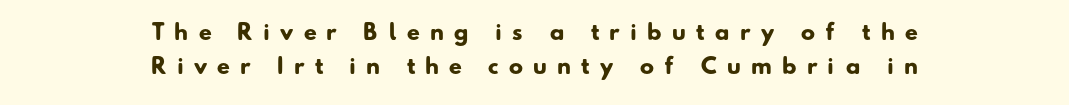
The designer left line spacing at the default. Someone cranked the tracking dial way up on this one. The passage shown is not underscored anywhere. Does the copy run flush right? No — it is centered line by line. Notice how thick the strokes are: this is what a full bold looks like.
